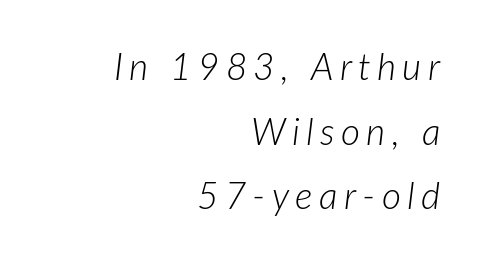
The image shows 37 px light type, italic (leaning right); set right-aligned, line spacing 1.75x, not underlined; low stroke contrast and a medium x-height.
